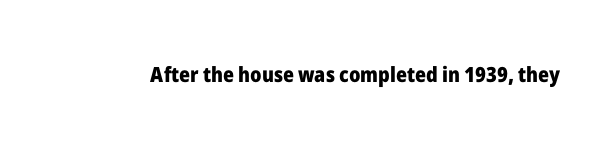
{"italic": "no", "bold": "yes", "underline": "no", "letter_spacing": "normal", "letter_spacing_em": 0.0, "glyph_px": 21}
